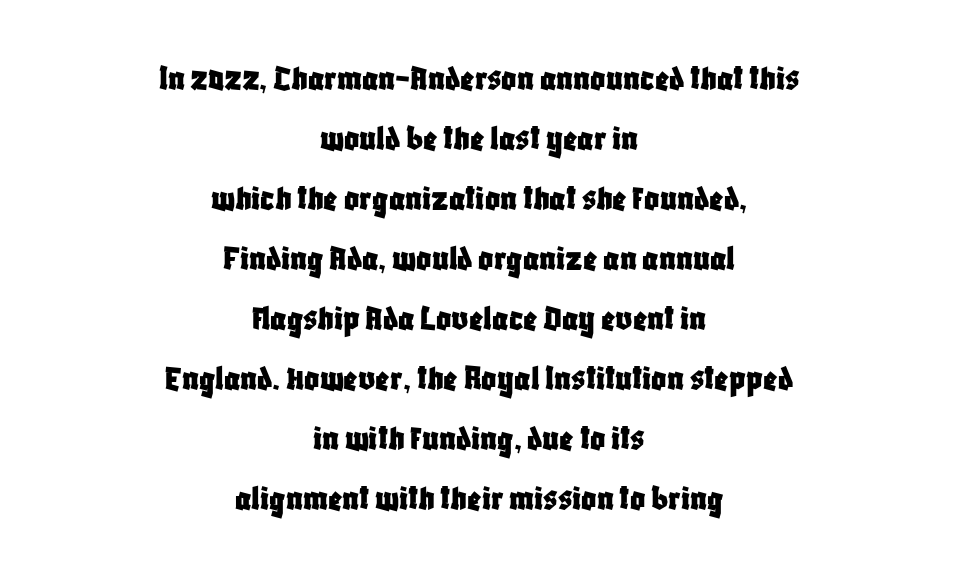
{"serif": "no", "italic": "no", "width": "condensed", "stroke_contrast": "low", "x_height": "large", "monospaced": "no", "underline": "no", "align": "center", "line_spacing": "normal", "line_spacing_ratio": 1.62, "letter_spacing": "normal", "letter_spacing_em": 0.0, "glyph_px": 37}
